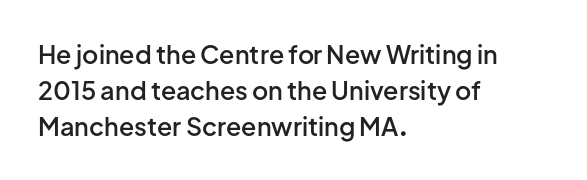
The image shows 25 px text type, upright; set left-aligned, normal line spacing (1.44x), normal letter spacing, not underlined.
